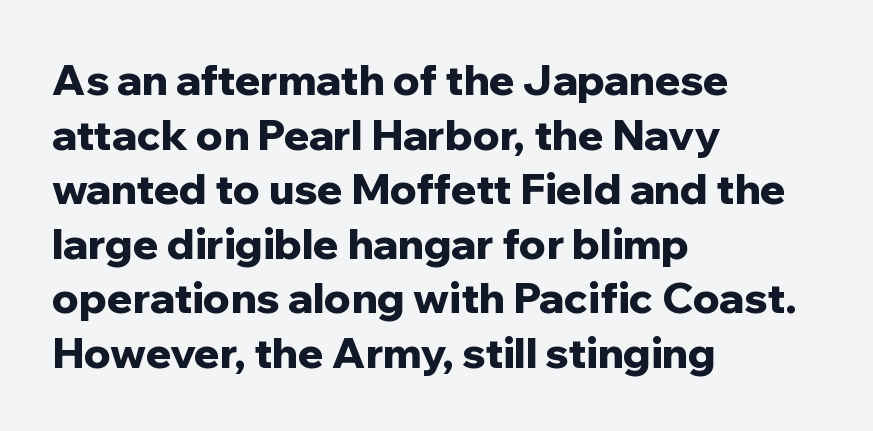
The image shows 42 px bold sans-serif type, upright; set left-aligned, normal line spacing (1.3x), normal letter spacing, not underlined; low stroke contrast and a medium x-height.
